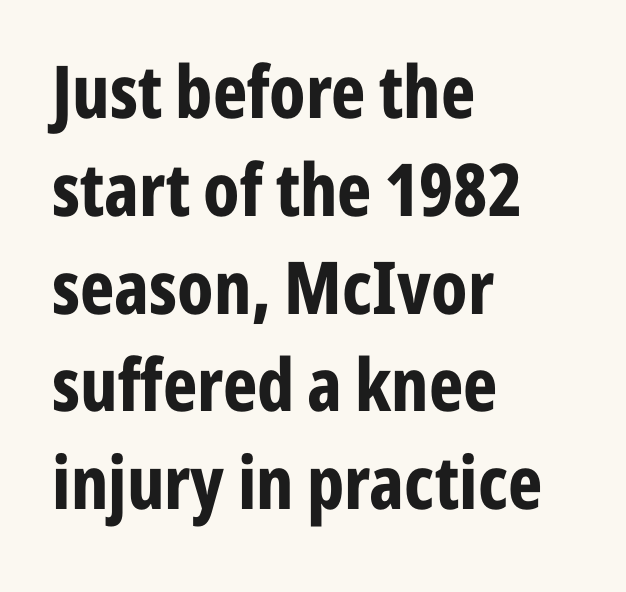
Q: Is the text bold? A: Yes.
Q: Is the text italic (slanted)? A: No, it is upright.
Q: Is the typeface a serif or a sans-serif typeface? A: Sans-serif.
Q: Is the text underlined? A: No.
Q: How is the paragraph aligned? A: Left-aligned.
Q: Is the spacing between letters normal or unusually wide? A: Normal.
Q: Is the spacing between lines tight, normal or loose? A: Normal.
Q: Width (condensed, normal, or wide)? A: Condensed.
Q: Stroke contrast? A: Low.
Q: x-height? A: Medium.
Q: Monospaced? A: No.
